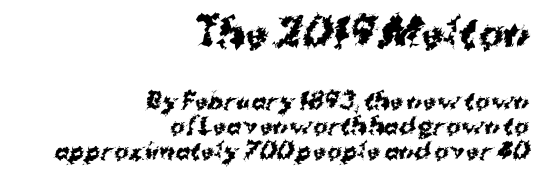
You'd pick this weight for a headline — it's a proper bold. Compared with typical body copy, the letter spacing here is the same. The text was rendered using a sans face with plain stroke endings. A typesetter would call this leading minimal, almost set solid. Type without underlining.
